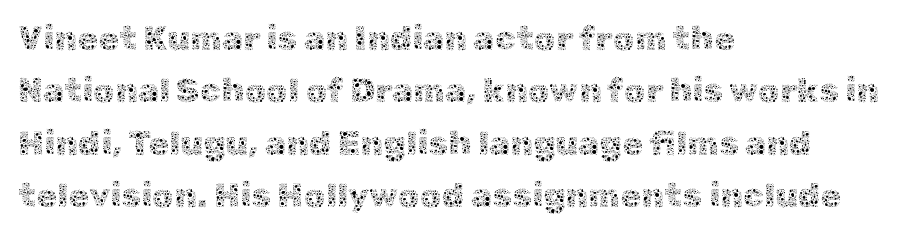
Q: Is the text bold? A: No.
Q: Is the text italic (slanted)? A: No, it is upright.
Q: Is the text underlined? A: No.
Q: How is the paragraph aligned? A: Left-aligned.
Q: Is the spacing between letters normal or unusually wide? A: Normal.
Q: Is the spacing between lines tight, normal or loose? A: Normal.
Q: Width (condensed, normal, or wide)? A: Normal.
Q: x-height? A: Medium.
Q: Monospaced? A: No.
